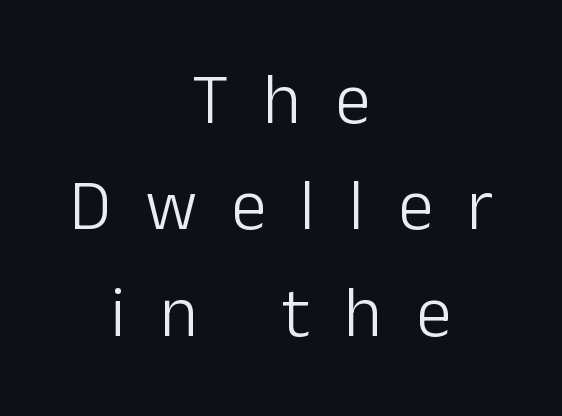
The image shows 71 px light sans-serif type, upright; set centered, normal line spacing (1.5x), unusually wide letter spacing (+0.48 em), not underlined; low stroke contrast and a medium x-height.
